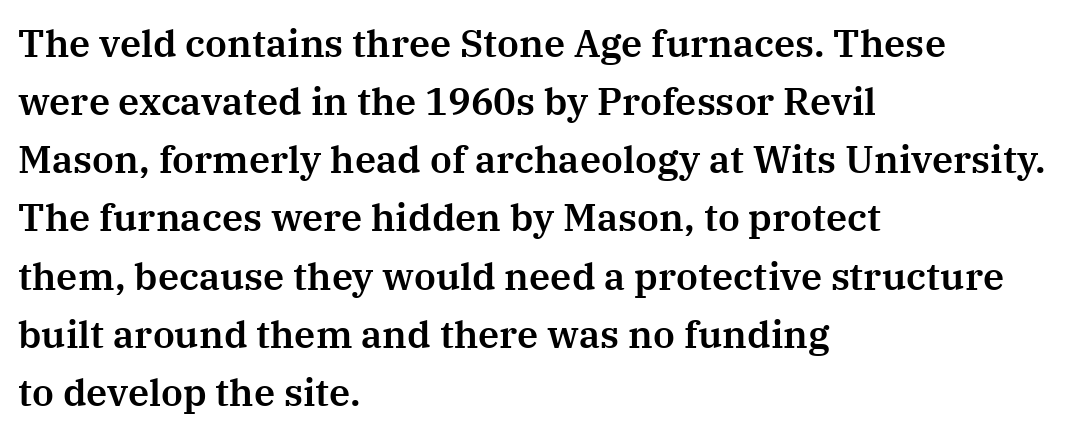
Q: Is the text italic (slanted)? A: No, it is upright.
Q: Is the typeface a serif or a sans-serif typeface? A: Serif.
Q: Is the text underlined? A: No.
Q: How is the paragraph aligned? A: Left-aligned.
Q: Is the spacing between letters normal or unusually wide? A: Normal.
Q: Is the spacing between lines tight, normal or loose? A: Normal.
Q: Width (condensed, normal, or wide)? A: Normal.
Q: Stroke contrast? A: Medium.
Q: x-height? A: Medium.
Q: Monospaced? A: No.
